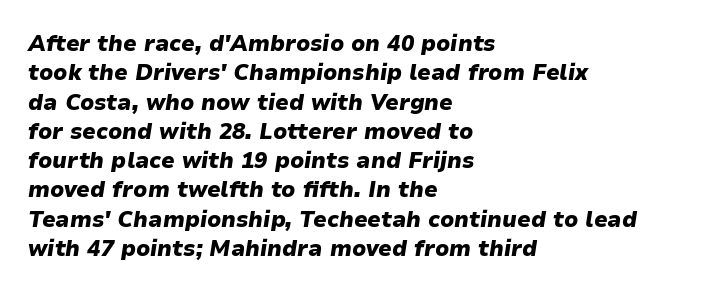
The image shows 22 px bold type, italic (leaning right); set left-aligned, normal line spacing (1.33x), normal letter spacing, not underlined.
